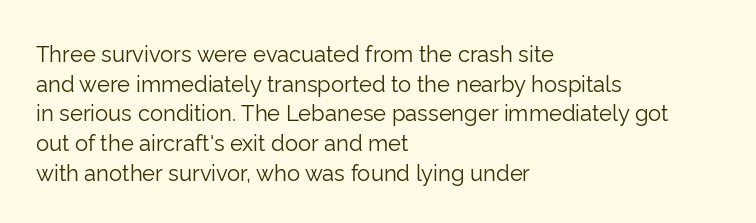
The image shows 22 px text type, upright; set left-aligned, normal line spacing (1.35x), normal letter spacing, not underlined.
